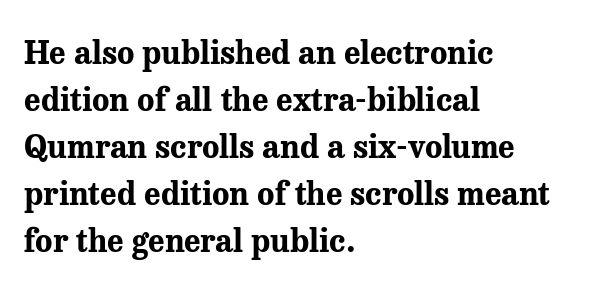
The image shows 32 px bold serif type, upright; set left-aligned, normal line spacing (1.47x), normal letter spacing, not underlined; medium stroke contrast and a medium x-height.
